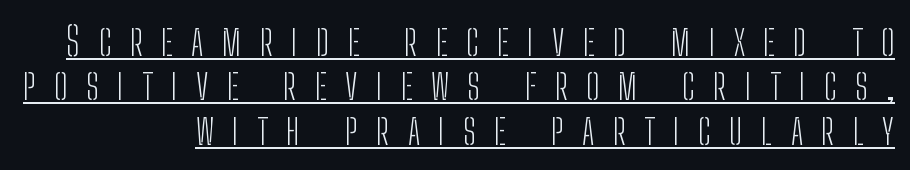
The image shows 40 px light, condensed sans-serif type, upright; set right-aligned, tight line spacing (1.11x), unusually wide letter spacing (+0.46 em), underlined; low stroke contrast and a medium x-height.
